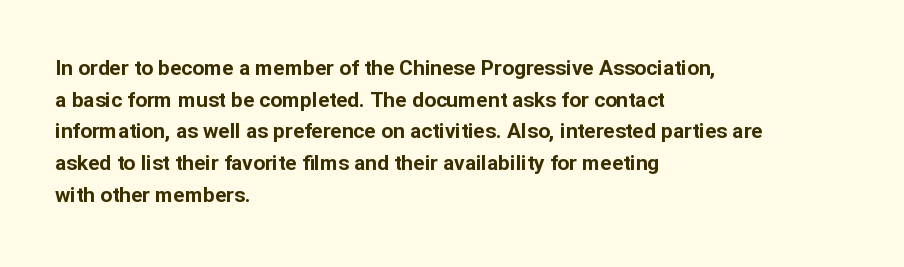
{"italic": "no", "bold": "yes", "underline": "no", "align": "left", "line_spacing": "normal", "line_spacing_ratio": 1.51, "letter_spacing": "normal", "letter_spacing_em": 0.0, "glyph_px": 21}
